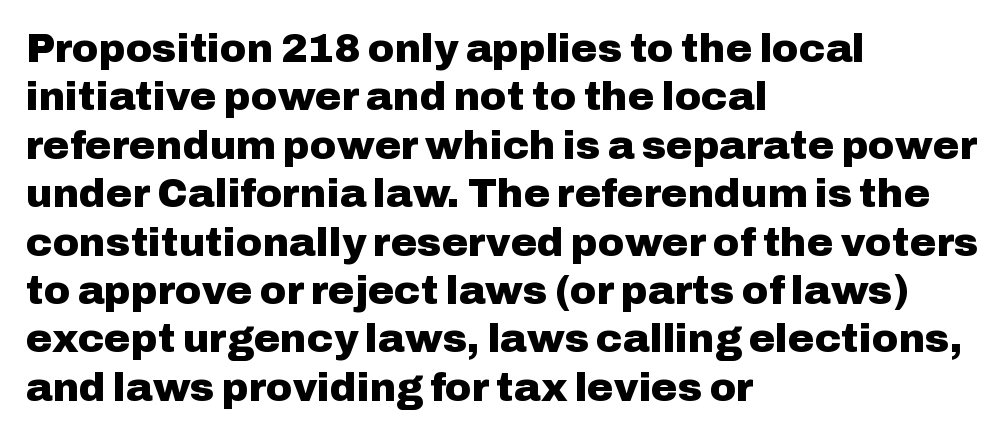
{"serif": "no", "italic": "no", "bold": "yes", "weight": "heavy", "width": "normal", "stroke_contrast": "low", "x_height": "medium", "monospaced": "no", "underline": "no", "align": "left", "line_spacing_ratio": 1.21, "letter_spacing": "normal", "letter_spacing_em": 0.0, "glyph_px": 40}
